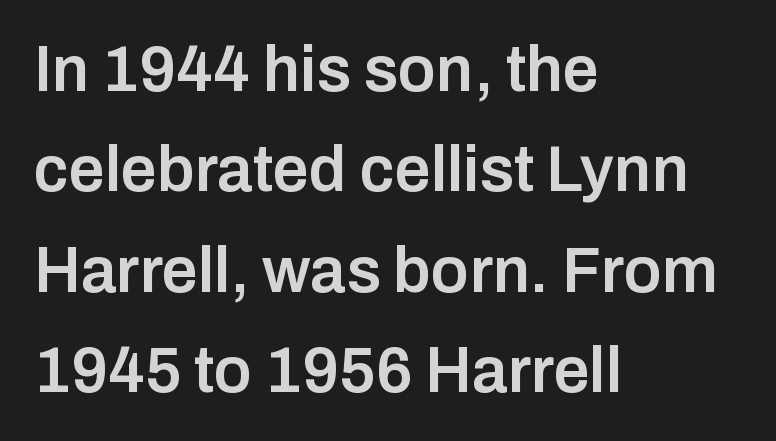
Reading down the block, your eye returns to a fixed left position each line. These lines sit exactly where default settings would place them. Does the lettering tilt? It doesn't — this is upright. The rendering uses a semibold face; strokes are thickened but not to full bold.
